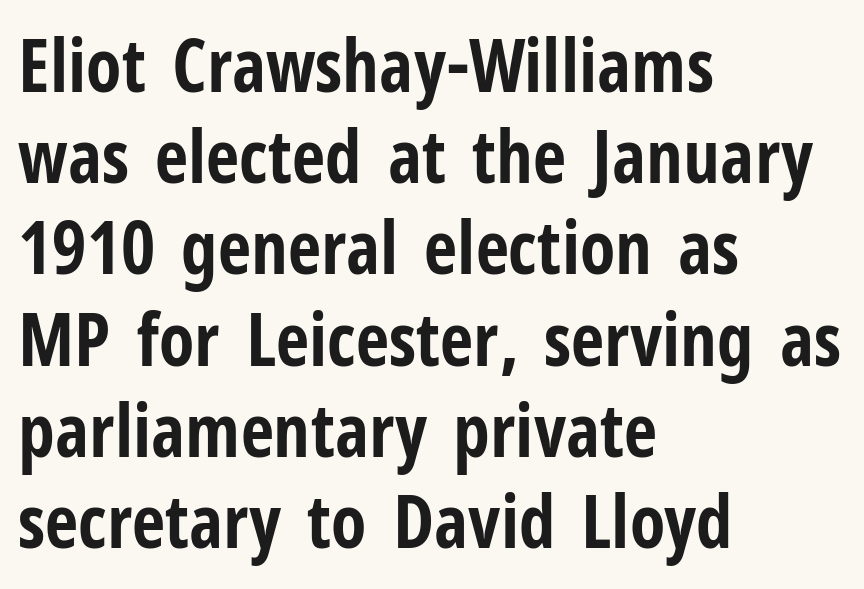
Q: Is the text bold? A: Yes.
Q: Is the text italic (slanted)? A: No, it is upright.
Q: Is the typeface a serif or a sans-serif typeface? A: Sans-serif.
Q: Is the text underlined? A: No.
Q: How is the paragraph aligned? A: Left-aligned.
Q: Is the spacing between letters normal or unusually wide? A: Normal.
Q: Is the spacing between lines tight, normal or loose? A: Normal.
Q: Width (condensed, normal, or wide)? A: Condensed.
Q: Stroke contrast? A: Low.
Q: x-height? A: Medium.
Q: Monospaced? A: No.
